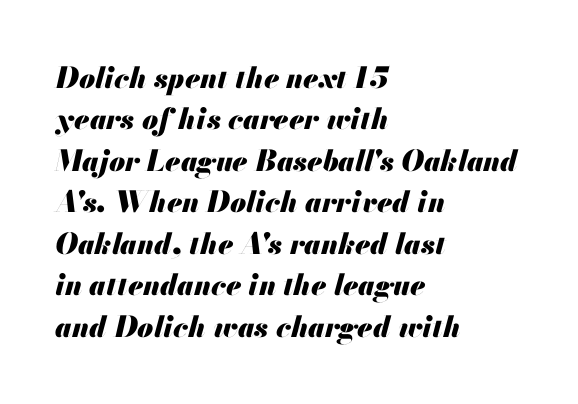
{"italic": "yes", "lean": "right", "slant_degrees": 13, "bold": "yes", "weight": "heavy", "width": "normal", "stroke_contrast": "medium", "x_height": "small", "monospaced": "no", "underline": "no", "align": "left", "line_spacing": "normal", "line_spacing_ratio": 1.43, "letter_spacing": "normal", "letter_spacing_em": 0.0, "glyph_px": 29}
